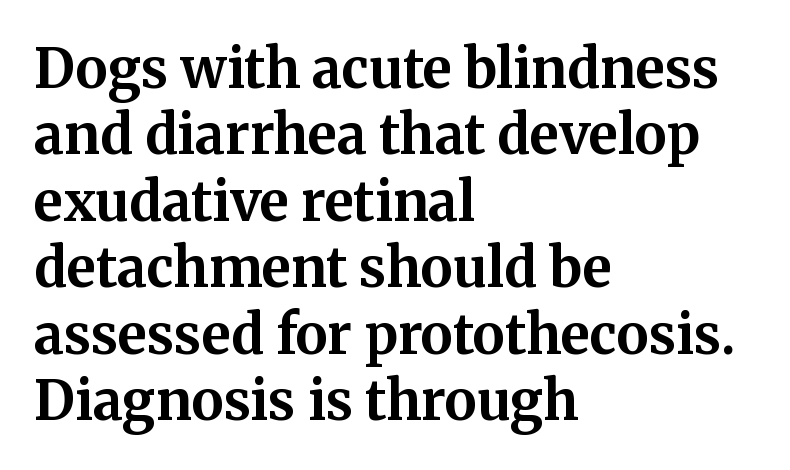
The image shows 54 px bold serif type, upright; set left-aligned, line spacing 1.23x, normal letter spacing, not underlined; medium stroke contrast and a medium x-height.
